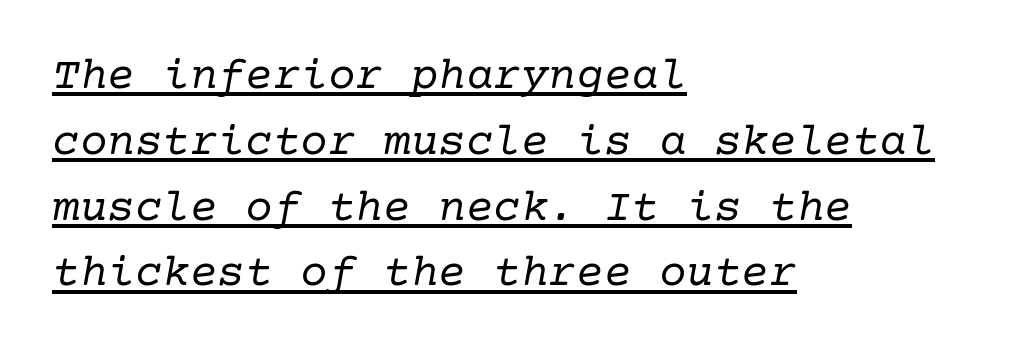
On a weight scale, this lands at 450 or below. The letters carry serifs — small finishing strokes at the ends of their stems. Descenders here cross a horizontal rule under the line. Is the letter spacing exaggerated? No — it looks like the ordinary default. The ragged edge is on the right, which tells us the setting is flush left. Observe the lean: these are italic letterforms.
